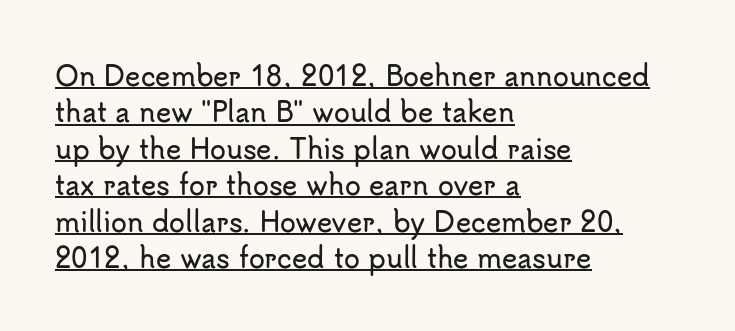
The image shows 26 px text type, upright; set left-aligned, normal line spacing (1.4x), normal letter spacing, underlined.
